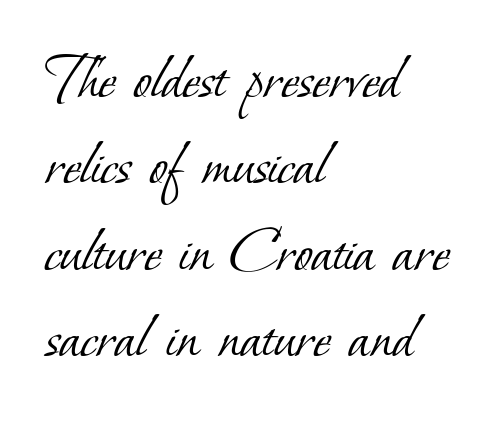
Note: serifs present on the glyphs. One-word summary of the alignment: left. Each new line begins a customary step beneath the previous one. Weight: regular or lighter.
